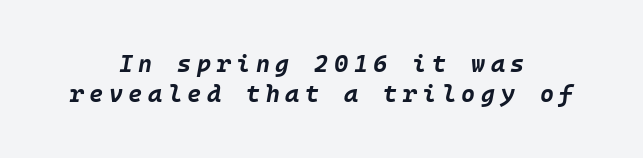
Q: Is the text bold? A: Yes.
Q: Is the text italic (slanted)? A: Yes, it leans right by about 10 degrees.
Q: Is the text underlined? A: No.
Q: How is the paragraph aligned? A: Centered.
Q: Is the spacing between letters normal or unusually wide? A: Unusually wide.
Q: Is the spacing between lines tight, normal or loose? A: Normal.
